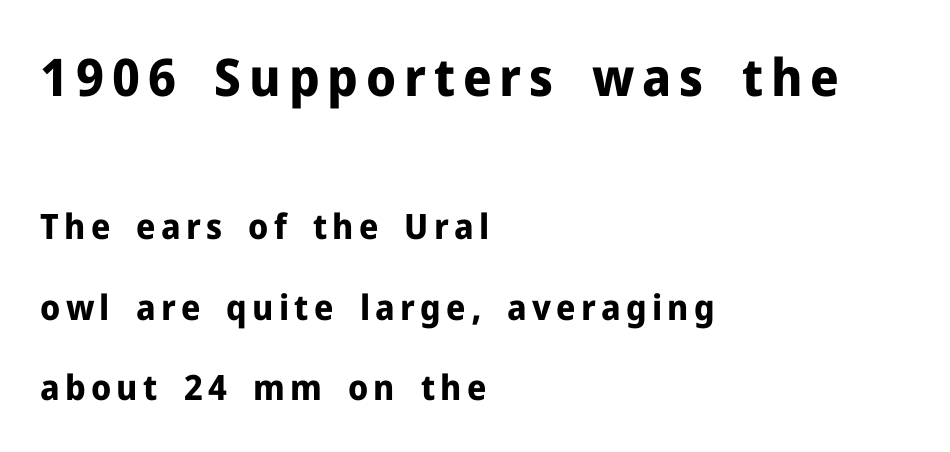
{"serif": "no", "italic": "no", "bold": "yes", "weight": "bold", "width": "normal", "stroke_contrast": "low", "x_height": "medium", "monospaced": "no", "underline": "no", "align": "left", "line_spacing": "loose", "line_spacing_ratio": 2.3, "larger_block": "first", "size_ratio": 1.49, "glyph_px": 52}
